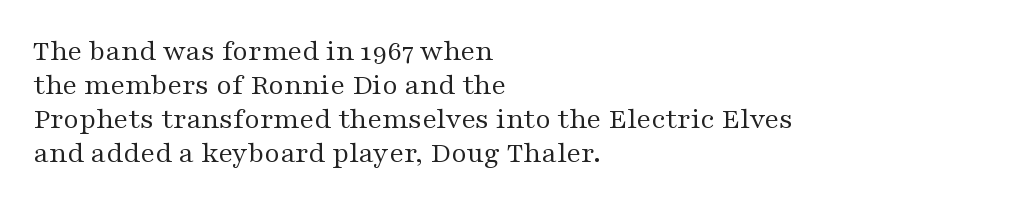
The image shows 30 px regular-weight, wide serif type, upright; set left-aligned, tight line spacing (1.13x), normal letter spacing, not underlined; medium stroke contrast and a medium x-height.
